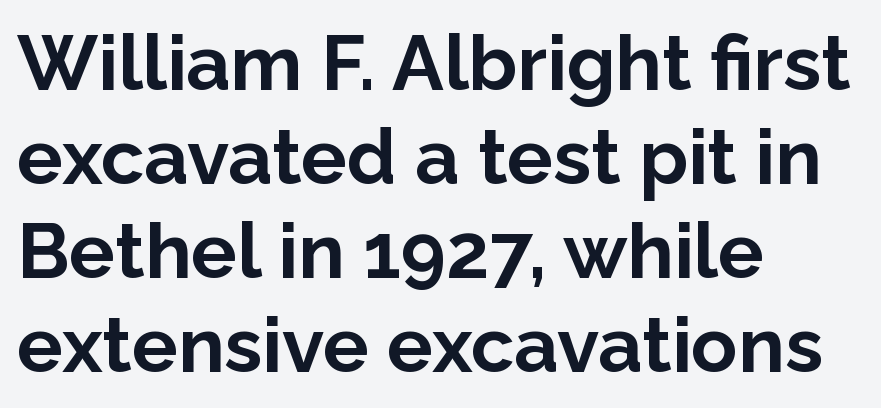
{"serif": "no", "italic": "no", "bold": "yes", "weight": "bold", "width": "normal", "stroke_contrast": "low", "x_height": "medium", "monospaced": "no", "underline": "no", "align": "left", "line_spacing_ratio": 1.22, "letter_spacing": "normal", "letter_spacing_em": 0.0, "glyph_px": 77}
